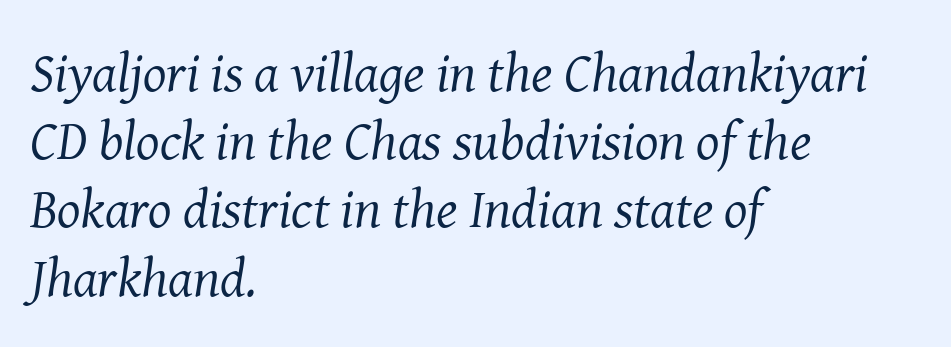
{"serif": "yes", "italic": "yes", "lean": "right", "slant_degrees": 8, "bold": "no", "weight": "regular", "width": "normal", "stroke_contrast": "medium", "x_height": "medium", "monospaced": "no", "underline": "no", "align": "left", "line_spacing_ratio": 1.24, "letter_spacing": "normal", "letter_spacing_em": 0.0, "glyph_px": 55}
